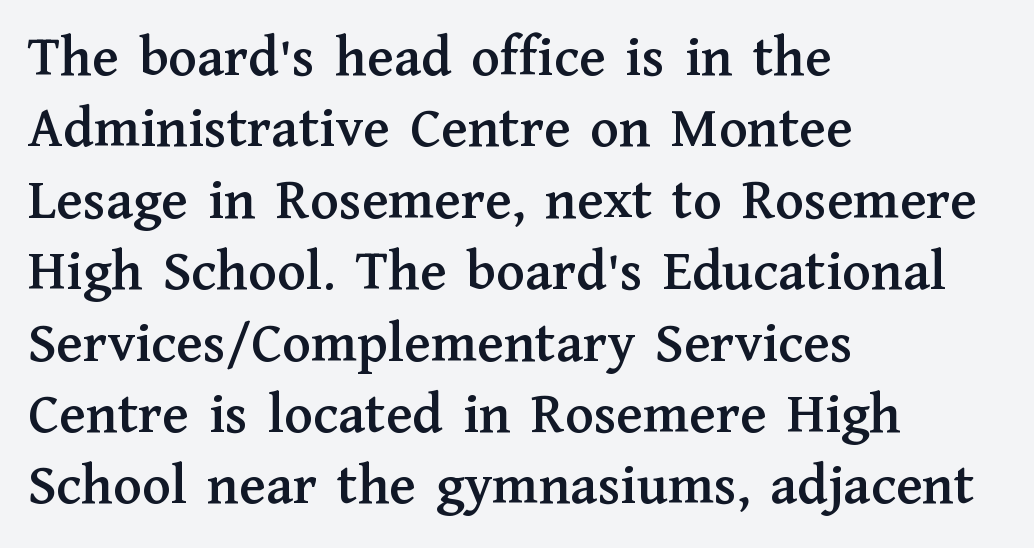
Q: Is the text italic (slanted)? A: No, it is upright.
Q: Is the typeface a serif or a sans-serif typeface? A: Serif.
Q: Is the text underlined? A: No.
Q: How is the paragraph aligned? A: Left-aligned.
Q: Is the spacing between letters normal or unusually wide? A: Normal.
Q: Width (condensed, normal, or wide)? A: Normal.
Q: Stroke contrast? A: Medium.
Q: x-height? A: Medium.
Q: Monospaced? A: No.
